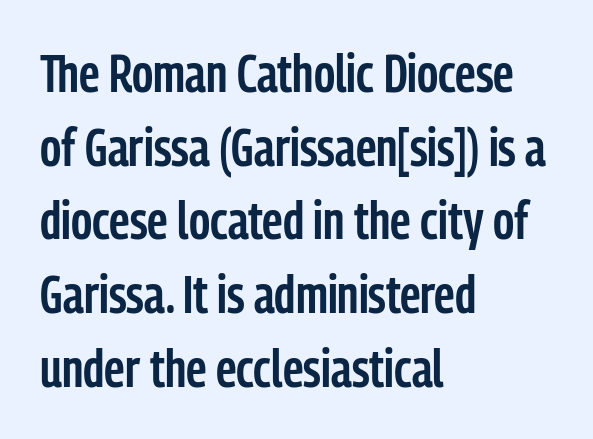
The image shows 53 px semibold, condensed sans-serif type, upright; set left-aligned, normal line spacing (1.39x), normal letter spacing, not underlined; low stroke contrast and a medium x-height.
